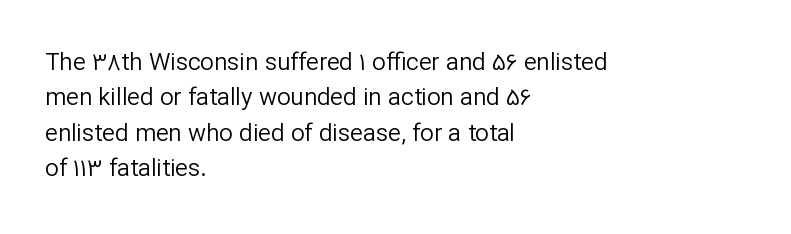
Q: Is the text bold? A: No.
Q: Is the text italic (slanted)? A: No, it is upright.
Q: Is the text underlined? A: No.
Q: How is the paragraph aligned? A: Left-aligned.
Q: Is the spacing between letters normal or unusually wide? A: Normal.
Q: Is the spacing between lines tight, normal or loose? A: Normal.
